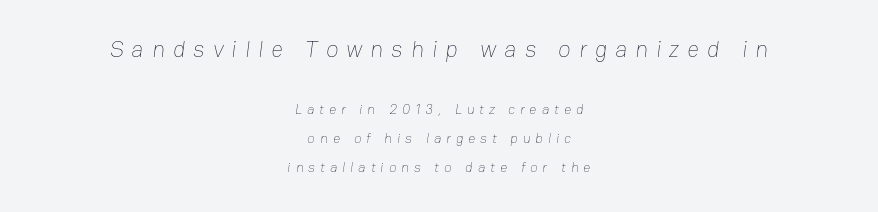
{"bold": "no", "underline": "no", "align": "center", "line_spacing": "loose", "line_spacing_ratio": 2.08, "letter_spacing": "wide", "letter_spacing_em": 0.35, "larger_block": "first", "size_ratio": 1.64, "glyph_px": 23}
